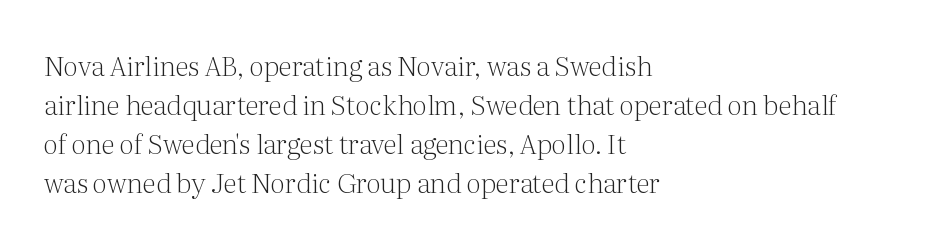
{"italic": "no", "bold": "no", "underline": "no", "align": "left", "line_spacing": "normal", "line_spacing_ratio": 1.44, "letter_spacing": "normal", "letter_spacing_em": 0.0, "glyph_px": 27}
